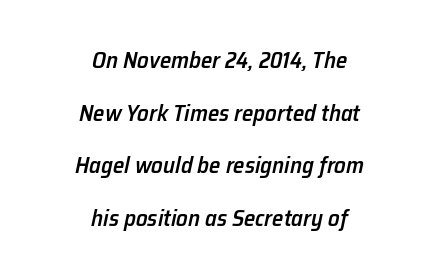
What weight is shown? A semibold, between regular and bold. Notice the wide empty band between every row — that's loose leading. The string is rendered with underlining switched off. Characters are canted at an angle relative to the baseline's perpendicular. A typesetter would call this zero additional tracking.
